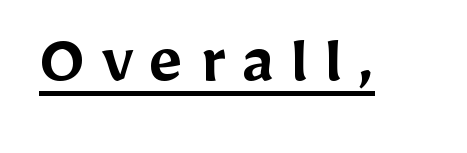
Q: Is the text bold? A: Semi-bold.
Q: Is the text italic (slanted)? A: No, it is upright.
Q: Is the typeface a serif or a sans-serif typeface? A: Sans-serif.
Q: Is the text underlined? A: Yes.
Q: Is the spacing between letters normal or unusually wide? A: Unusually wide.
Q: Width (condensed, normal, or wide)? A: Normal.
Q: Stroke contrast? A: Low.
Q: x-height? A: Medium.
Q: Monospaced? A: No.
